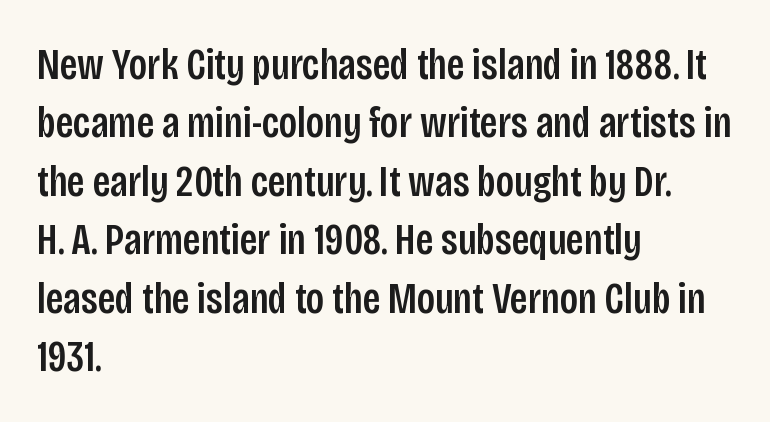
{"serif": "no", "italic": "no", "width": "condensed", "stroke_contrast": "low", "x_height": "large", "monospaced": "no", "underline": "no", "align": "left", "line_spacing": "normal", "line_spacing_ratio": 1.3, "letter_spacing": "normal", "letter_spacing_em": 0.0, "glyph_px": 45}
